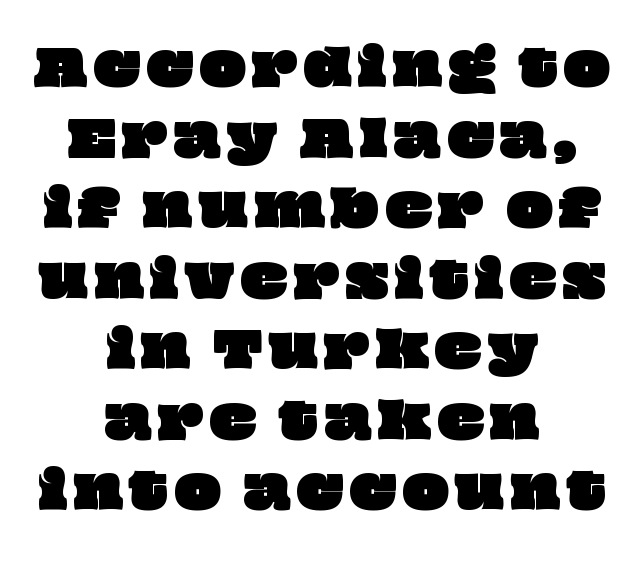
The image shows 49 px wide type; set centered, normal line spacing (1.44x), not underlined; low stroke contrast and a large x-height.
